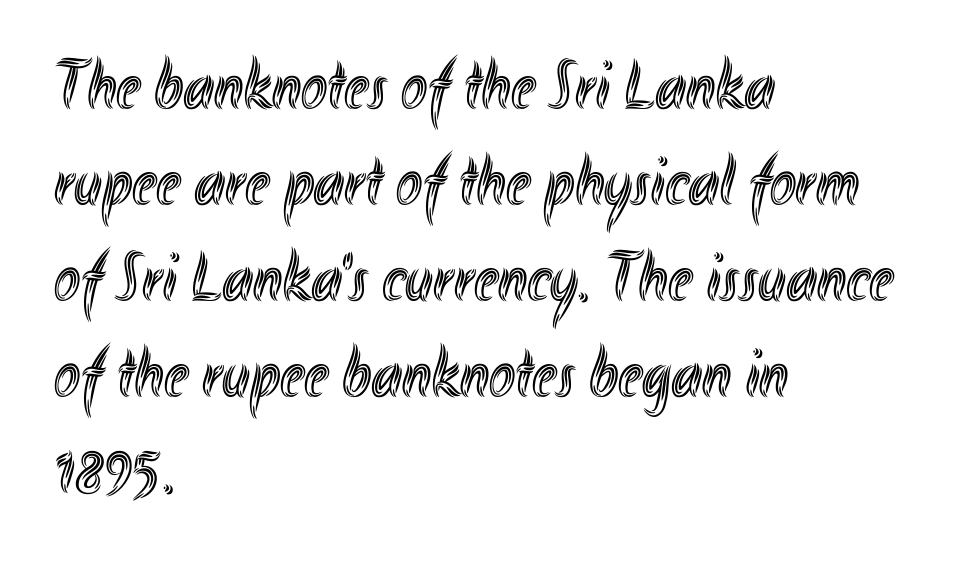
Q: Is the text italic (slanted)? A: Yes.
Q: Is the text underlined? A: No.
Q: How is the paragraph aligned? A: Left-aligned.
Q: Is the spacing between letters normal or unusually wide? A: Normal.
Q: Is the spacing between lines tight, normal or loose? A: Normal.
Q: Width (condensed, normal, or wide)? A: Condensed.
Q: x-height? A: Small.
Q: Monospaced? A: No.
